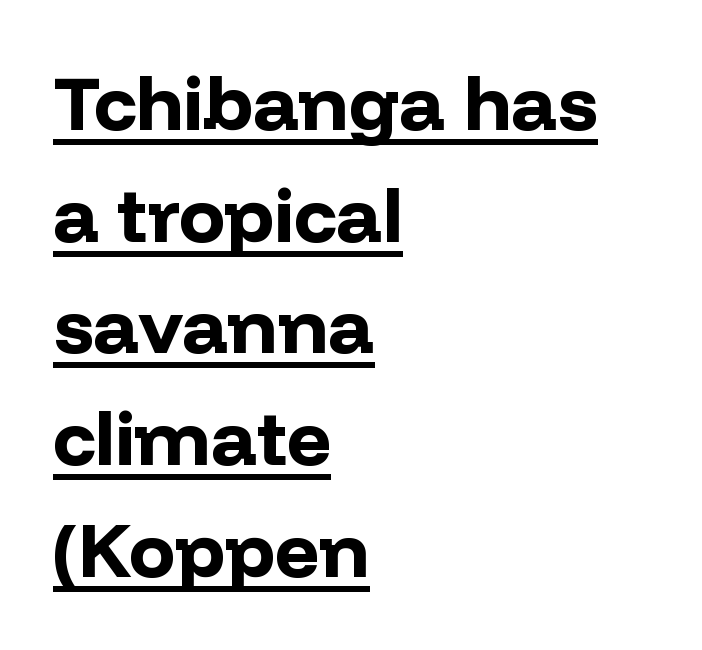
{"serif": "no", "italic": "no", "bold": "yes", "weight": "bold", "width": "normal", "stroke_contrast": "low", "x_height": "medium", "monospaced": "no", "underline": "yes", "align": "left", "line_spacing": "normal", "line_spacing_ratio": 1.45, "letter_spacing": "normal", "letter_spacing_em": 0.0, "glyph_px": 77}
